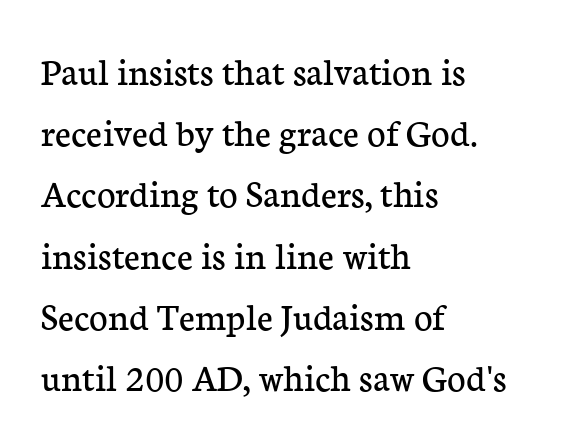
The image shows 40 px regular-weight serif type, upright; set left-aligned, normal line spacing (1.53x), normal letter spacing, not underlined; low stroke contrast and a medium x-height.
